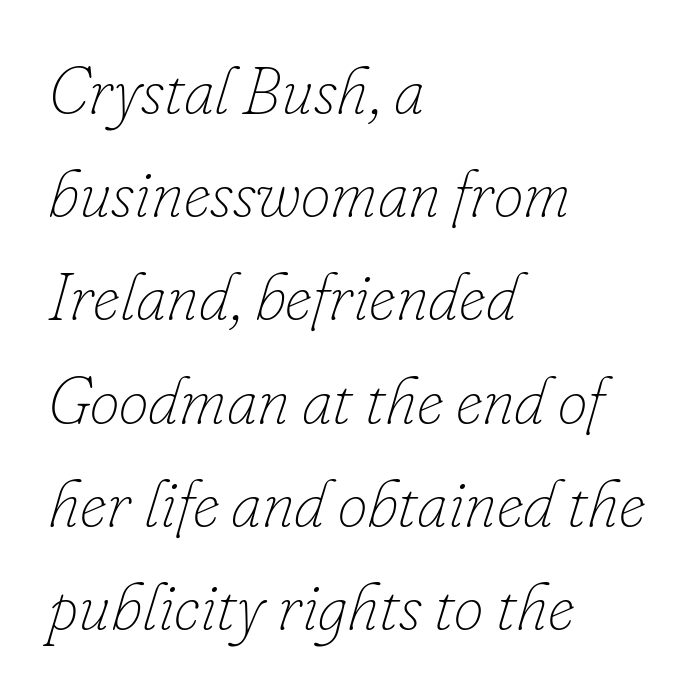
In terms of letterspacing, this is plain default setting. Check the space under the baseline: it is left empty. Weight: regular or lighter. Baseline-to-baseline distance is the conventional proportion of letter height. Style check: oblique. Casual observation: everything's shoved over to the left.
